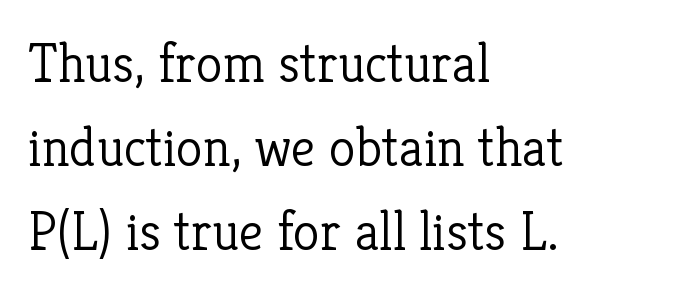
A roman cut, with each character standing at attention. This sample keeps an unexceptional amount of space between lines. These lines are composed in type with serifs. Nobody drew a line under any word here. There is no visible air inserted between adjacent glyphs. Do the characters align in a grid? No, the font is proportional.
